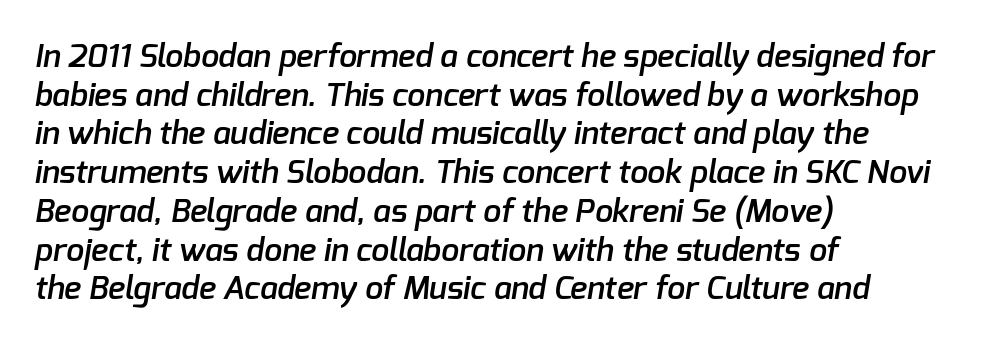
Q: Is the text bold? A: Semi-bold.
Q: Is the typeface a serif or a sans-serif typeface? A: Sans-serif.
Q: Is the text underlined? A: No.
Q: How is the paragraph aligned? A: Left-aligned.
Q: Is the spacing between letters normal or unusually wide? A: Normal.
Q: Width (condensed, normal, or wide)? A: Normal.
Q: Stroke contrast? A: Low.
Q: x-height? A: Medium.
Q: Monospaced? A: No.
